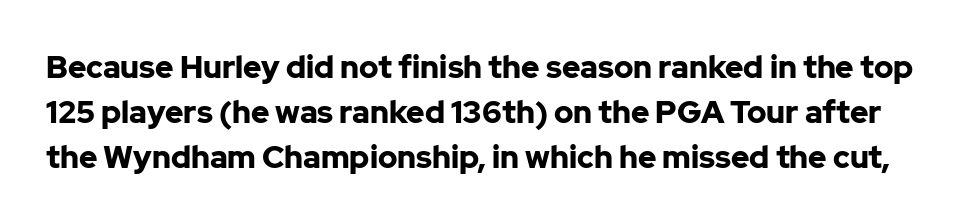
{"serif": "no", "italic": "no", "bold": "yes", "weight": "bold", "width": "normal", "stroke_contrast": "low", "x_height": "medium", "monospaced": "no", "underline": "no", "line_spacing": "normal", "line_spacing_ratio": 1.45, "letter_spacing": "normal", "letter_spacing_em": 0.0, "glyph_px": 31}
